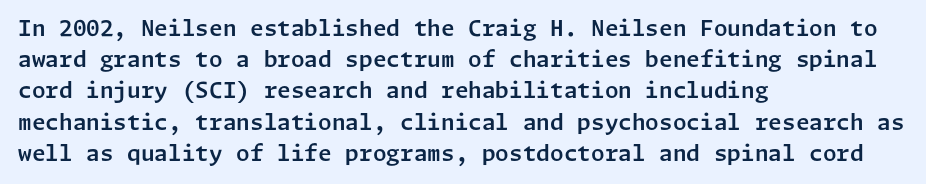
{"italic": "no", "underline": "no", "align": "left", "line_spacing": "normal", "line_spacing_ratio": 1.42, "letter_spacing": "normal", "letter_spacing_em": 0.0, "glyph_px": 22}
